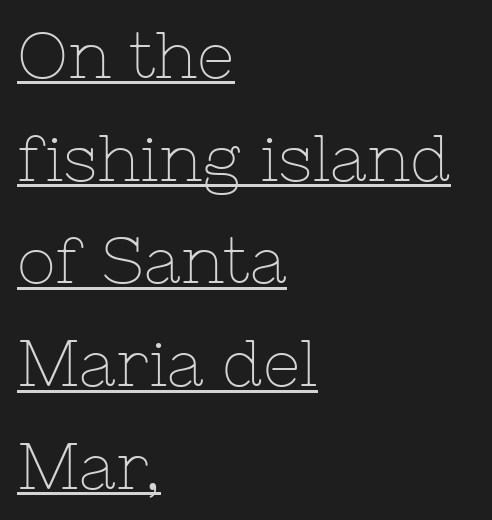
{"serif": "yes", "italic": "no", "bold": "no", "weight": "thin", "width": "normal", "stroke_contrast": "low", "x_height": "medium", "monospaced": "no", "underline": "yes", "align": "left", "line_spacing": "normal", "line_spacing_ratio": 1.58, "letter_spacing": "normal", "letter_spacing_em": 0.0, "glyph_px": 65}
